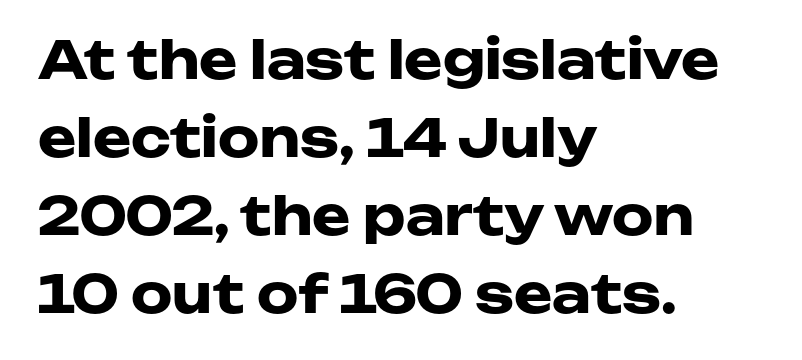
{"serif": "no", "italic": "no", "bold": "yes", "weight": "heavy", "width": "wide", "stroke_contrast": "low", "x_height": "medium", "monospaced": "no", "underline": "no", "align": "left", "line_spacing": "normal", "line_spacing_ratio": 1.5, "letter_spacing": "normal", "letter_spacing_em": 0.0, "glyph_px": 52}
